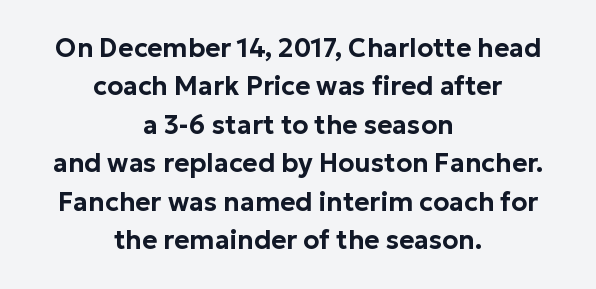
Honestly, there is no underline to notice here at all. Which margin do the lines hug? Neither — every line sits in the middle. The lettering stays uniformly vertical, giving the passage a roman look. A typesetter would call this zero additional tracking. Horizontal bands of white between lines are of average thickness.
